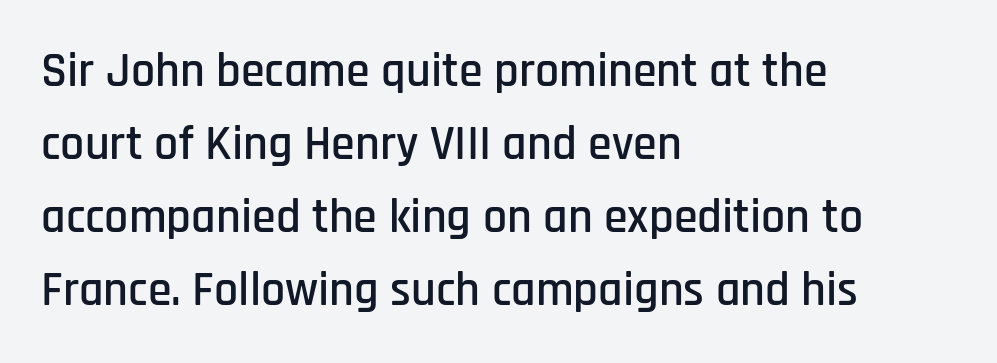
Q: Is the text italic (slanted)? A: No, it is upright.
Q: Is the typeface a serif or a sans-serif typeface? A: Sans-serif.
Q: Is the text underlined? A: No.
Q: How is the paragraph aligned? A: Left-aligned.
Q: Is the spacing between letters normal or unusually wide? A: Normal.
Q: Is the spacing between lines tight, normal or loose? A: Normal.
Q: Width (condensed, normal, or wide)? A: Condensed.
Q: Stroke contrast? A: Low.
Q: x-height? A: Large.
Q: Monospaced? A: No.
